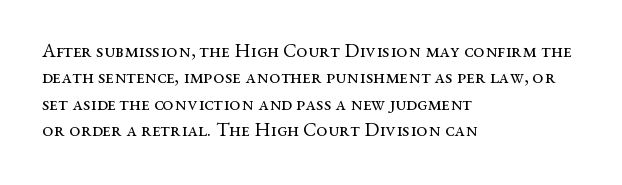
Q: Is the text bold? A: No.
Q: Is the text italic (slanted)? A: No, it is upright.
Q: Is the text underlined? A: No.
Q: How is the paragraph aligned? A: Left-aligned.
Q: Is the spacing between letters normal or unusually wide? A: Normal.
Q: Is the spacing between lines tight, normal or loose? A: Normal.
